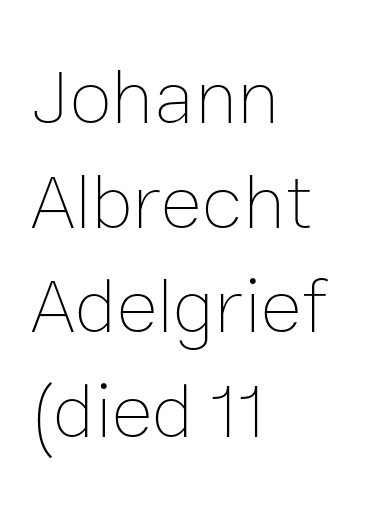
The image shows 78 px thin type, upright; set left-aligned, normal line spacing (1.34x), normal letter spacing, not underlined; low stroke contrast and a medium x-height.
